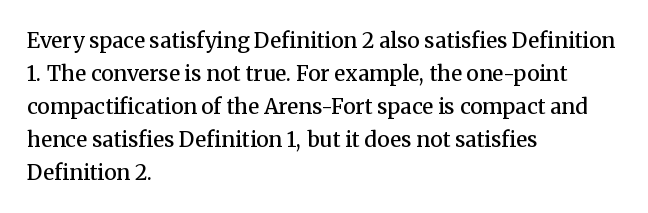
You could call the tracking neutral — neither tight nor loose. Which margin do the lines hug? The left one — the right edge is uneven. Regarding leading, the lines here are spaced in the standard way. Does the weight exceed regular? Yes, but only to semibold. The glyphs are unaccompanied by any horizontal stroke below them.
